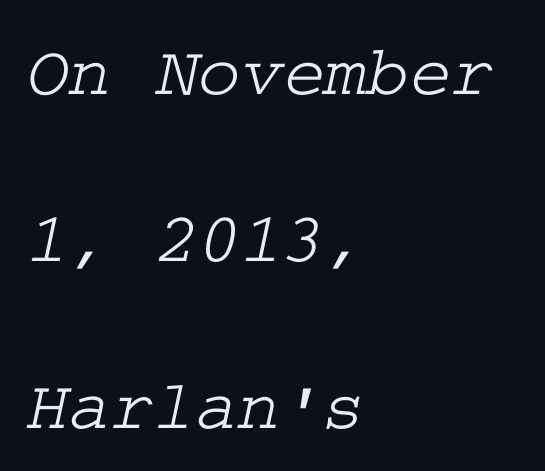
Q: Is the typeface a serif or a sans-serif typeface? A: Serif.
Q: Is the text underlined? A: No.
Q: How is the paragraph aligned? A: Left-aligned.
Q: Is the spacing between letters normal or unusually wide? A: Normal.
Q: Is the spacing between lines tight, normal or loose? A: Loose.
Q: Width (condensed, normal, or wide)? A: Wide.
Q: Stroke contrast? A: Low.
Q: x-height? A: Medium.
